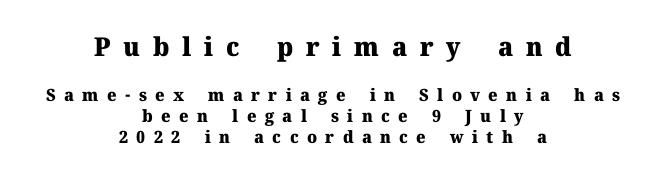
Every row of glyphs is offset so its center matches the block's center. Lines of text with bare space underneath. The vertical gap from one line to the next is medium. In terms of weight, the rendering is a true, heavy bold. Scale decreases going downward across the two blocks. Someone cranked the tracking dial way up on this one.
